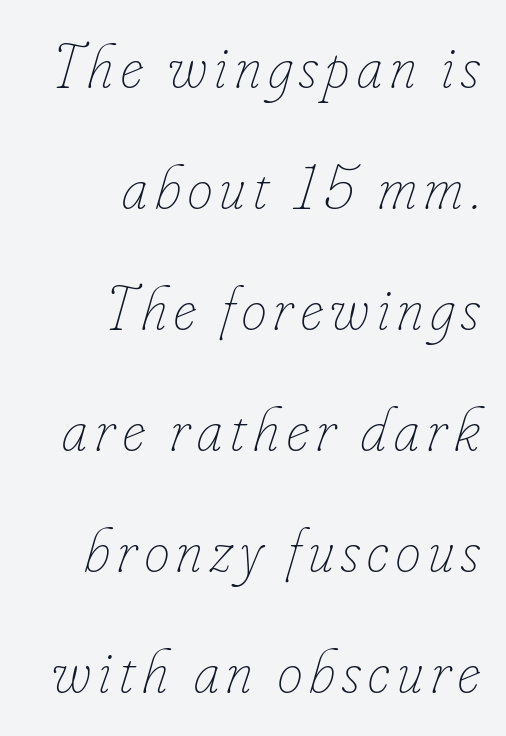
{"italic": "yes", "lean": "right", "slant_degrees": 16, "bold": "no", "weight": "thin", "width": "condensed", "stroke_contrast": "low", "x_height": "small", "monospaced": "no", "underline": "no", "align": "right", "line_spacing": "loose", "line_spacing_ratio": 1.92, "glyph_px": 63}
